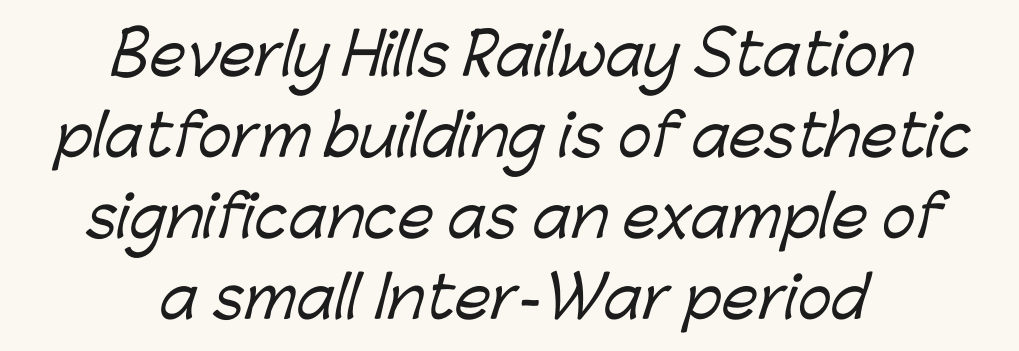
No extra tracking has been applied to these lines. The setting favours the middle, as headings and verse often do. Regular leading. The glyphs in this specimen are sans serif.
